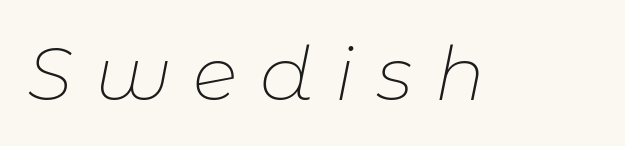
A clean baseline with only descenders dipping below it. Looks like regular typesetting: each glyph gets only the width it needs. Honestly, the letter spacing is so wide it's the main thing you notice. Every character sits at an angle, as italics do.
